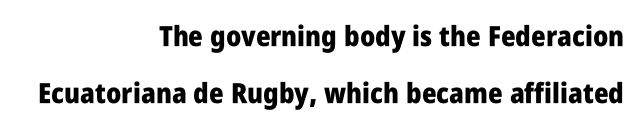
{"serif": "no", "italic": "no", "bold": "yes", "weight": "heavy", "width": "condensed", "stroke_contrast": "low", "x_height": "large", "monospaced": "no", "underline": "no", "align": "right", "line_spacing": "loose", "line_spacing_ratio": 2.02, "letter_spacing": "normal", "letter_spacing_em": 0.0, "glyph_px": 28}
